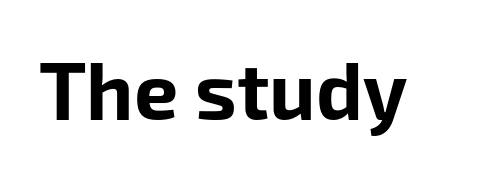
{"serif": "no", "italic": "no", "bold": "yes", "weight": "bold", "width": "normal", "stroke_contrast": "low", "x_height": "medium", "monospaced": "no", "underline": "no", "letter_spacing": "normal", "letter_spacing_em": 0.0, "glyph_px": 79}
